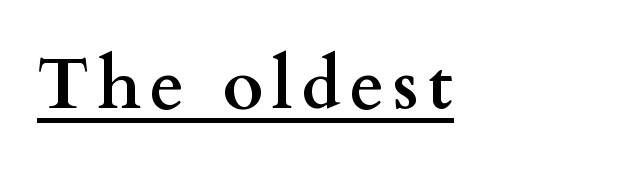
The image shows 71 px semibold, wide serif type, upright; set underlined; medium stroke contrast and a small x-height.
